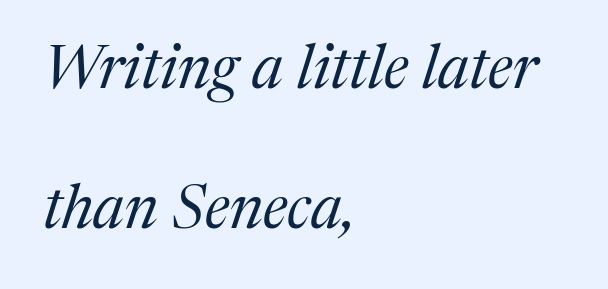
Is the type slanted? Yes — the strokes lean at a clear angle. The rendering uses natural spacing where letterforms have individual widths. The strip under each line holds only bare page. Tracking here is standard; glyphs follow each other at the usual distance. The typeface has the unassuming heft of standard copy or less. Vertical spacing — loose.
